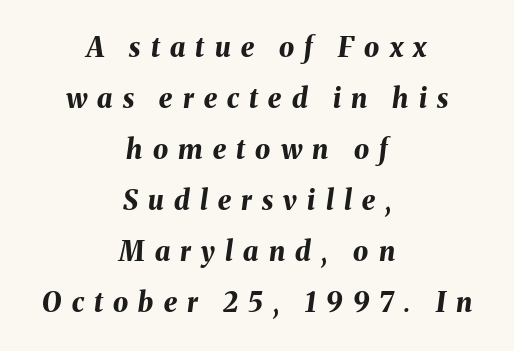
The font is running at its bold setting. The font's italic variant was chosen for this text. The passage shown has open, widely tracked lettering throughout. Descenders hang freely into open space. The rendering positions every line midway between the sides.
